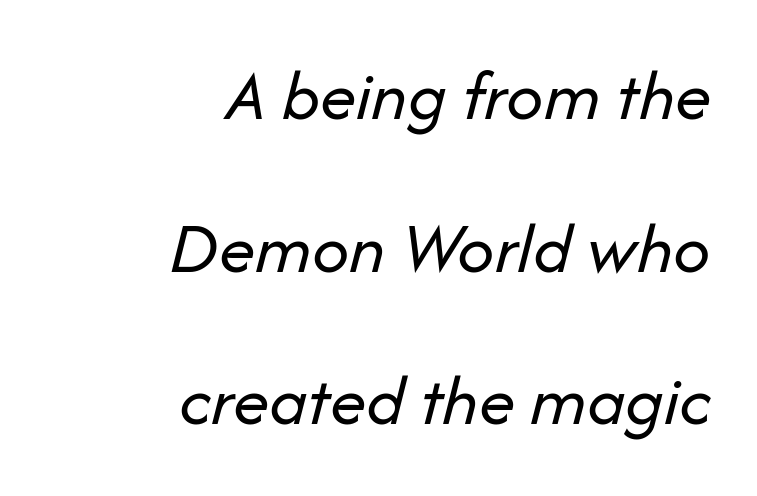
The strokes carry an ordinary text weight at most. Right-aligned paragraph, ragged on the left. Every character sits at an angle, as italics do. Leading is clearly above the norm, producing a sparse column. Letters rest on an invisible, unmarked baseline.
